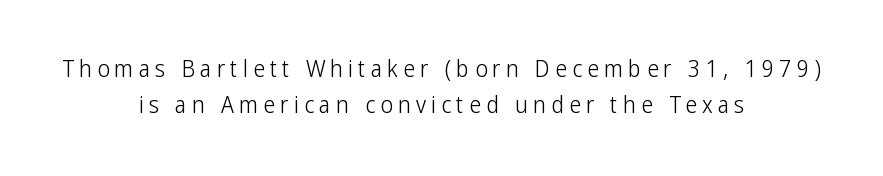
The image shows 24 px text type, upright; set centered, normal line spacing (1.51x), unusually wide letter spacing (+0.21 em), not underlined.
